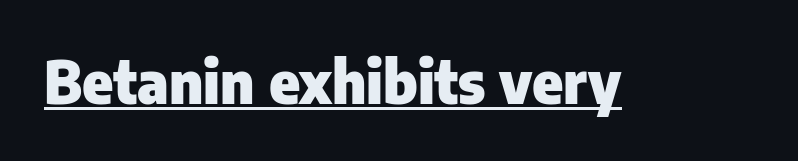
Q: Is the text bold? A: Yes.
Q: Is the text italic (slanted)? A: No, it is upright.
Q: Is the typeface a serif or a sans-serif typeface? A: Sans-serif.
Q: Is the text underlined? A: Yes.
Q: Is the spacing between letters normal or unusually wide? A: Normal.
Q: Width (condensed, normal, or wide)? A: Normal.
Q: Stroke contrast? A: Low.
Q: x-height? A: Medium.
Q: Monospaced? A: No.
